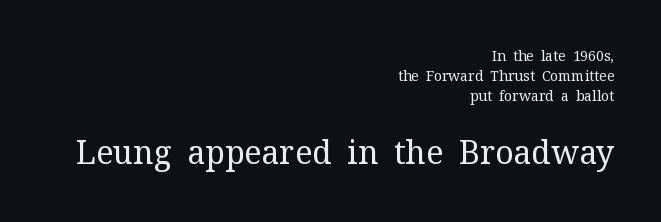
{"serif": "yes", "italic": "no", "bold": "no", "weight": "regular", "width": "normal", "stroke_contrast": "medium", "x_height": "medium", "monospaced": "no", "underline": "no", "align": "right", "line_spacing": "normal", "line_spacing_ratio": 1.42, "letter_spacing": "normal", "letter_spacing_em": 0.0, "larger_block": "second", "size_ratio": 2.29, "glyph_px": 32}
